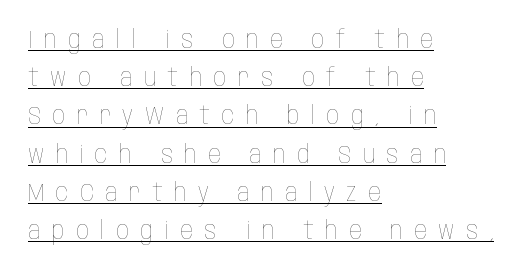
Stems and bowls with no extra thickness — not bold. What's the leading like? Ordinary, nothing unusual. Descenders here cross a horizontal rule under the line. Posture: straight, roman, zero tilt. In terms of letterspacing, this is a distinctly airy, spread setting.
